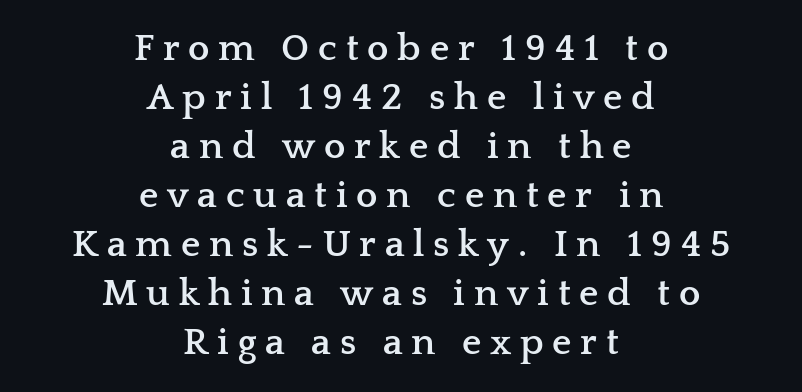
Strong, thick strokes mark this as bold type. Bare-footed words on every line. The letters stand upright; this is a roman face. Neither beginnings nor endings align; midpoints do.
